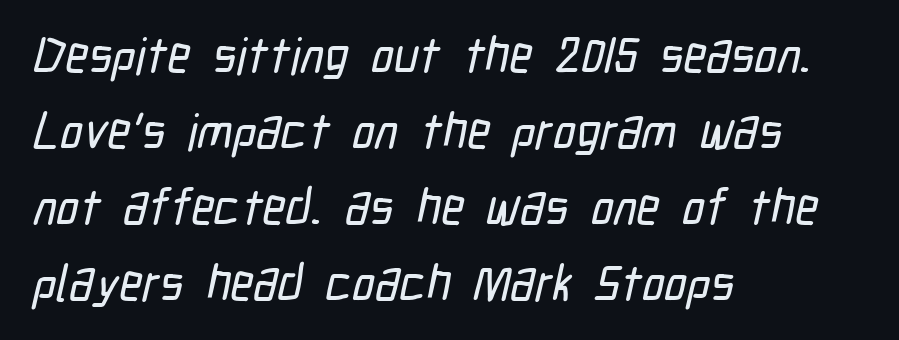
The designer went with a sans here, leaving each stem footless. What's the leading like? Ordinary, nothing unusual. A typesetter would call this proportional, since set widths differ per character. The foot of each line stays bare and open. Does extra space separate the letters? No, they use regular spacing.
